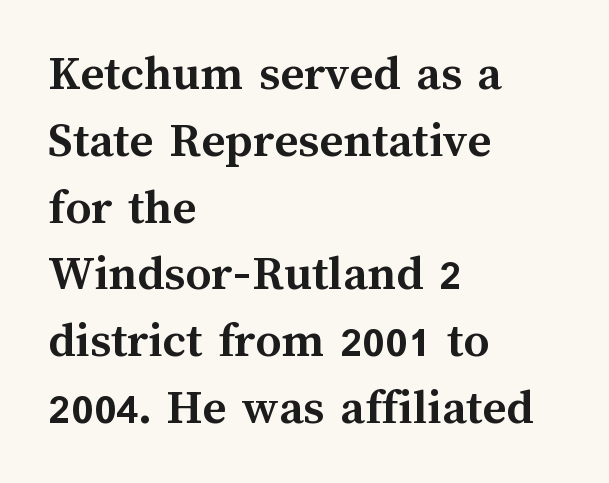
{"italic": "no", "bold": "yes", "weight": "semibold", "width": "normal", "stroke_contrast": "medium", "x_height": "medium", "monospaced": "no", "underline": "no", "align": "left", "line_spacing": "normal", "line_spacing_ratio": 1.31, "letter_spacing": "normal", "letter_spacing_em": 0.0, "glyph_px": 51}
